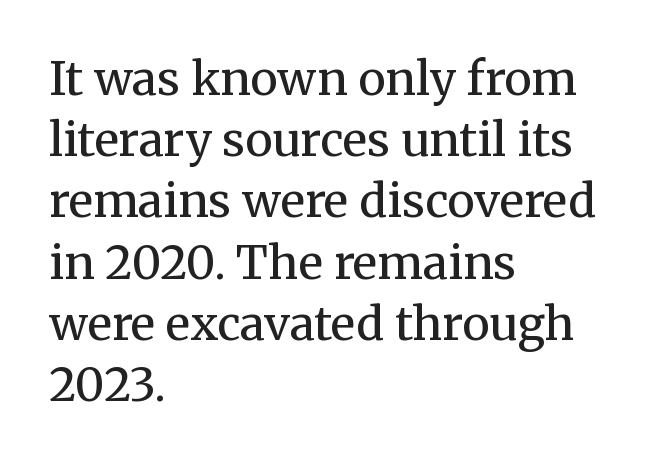
The image shows 46 px regular-weight serif type, upright; set left-aligned, normal line spacing (1.33x), normal letter spacing, not underlined; medium stroke contrast and a medium x-height.
